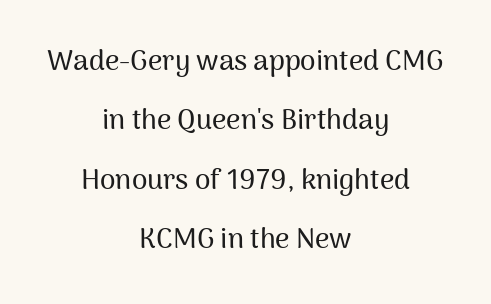
Q: Is the text italic (slanted)? A: No, it is upright.
Q: Is the typeface a serif or a sans-serif typeface? A: Sans-serif.
Q: Is the text underlined? A: No.
Q: How is the paragraph aligned? A: Centered.
Q: Is the spacing between letters normal or unusually wide? A: Normal.
Q: Is the spacing between lines tight, normal or loose? A: Loose.
Q: Width (condensed, normal, or wide)? A: Normal.
Q: Stroke contrast? A: Medium.
Q: x-height? A: Medium.
Q: Monospaced? A: No.
